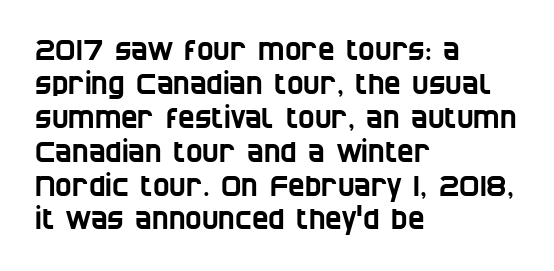
The image shows 28 px condensed sans-serif type; set left-aligned, line spacing 1.21x, normal letter spacing, not underlined; low stroke contrast and a large x-height.
